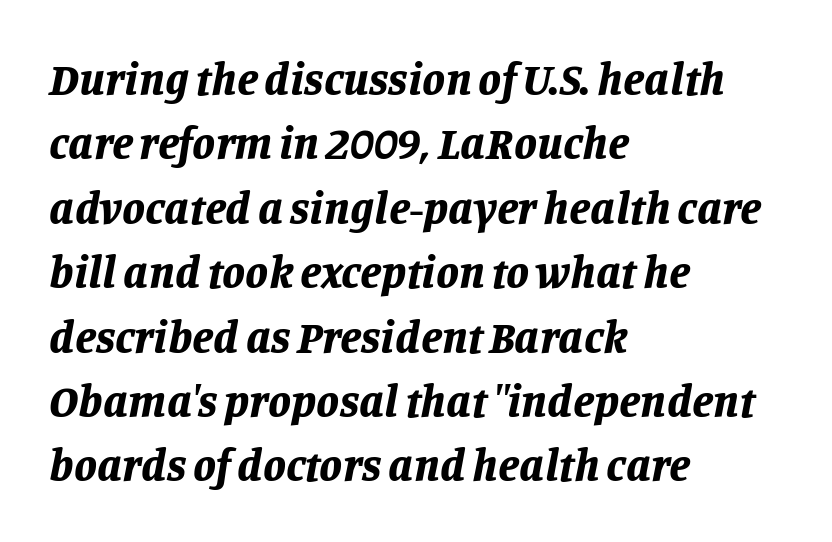
Q: Is the text bold? A: Yes.
Q: Is the text italic (slanted)? A: Yes, it leans right by about 11 degrees.
Q: Is the text underlined? A: No.
Q: How is the paragraph aligned? A: Left-aligned.
Q: Is the spacing between letters normal or unusually wide? A: Normal.
Q: Is the spacing between lines tight, normal or loose? A: Normal.
Q: Width (condensed, normal, or wide)? A: Normal.
Q: Stroke contrast? A: Low.
Q: x-height? A: Large.
Q: Monospaced? A: No.
